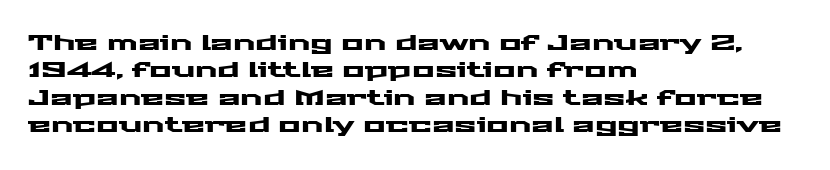
You could call the tracking neutral — neither tight nor loose. Honestly, there is no underline to notice here at all. This is roman type, the default non-slanted kind. Compared with a centered layout, this one pins lines to the left instead. Interline gaps are of average width in this sample.
